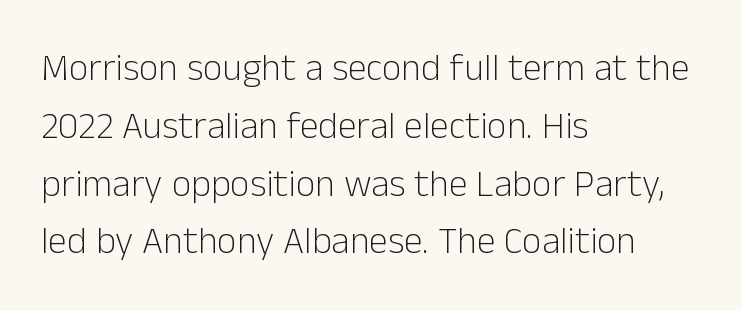
Here the designer chose a conventional face with non-uniform glyph widths. The strokes are not fattened; the text isn't bold. Regular leading. Short and long lines alike share a common starting point at left.
